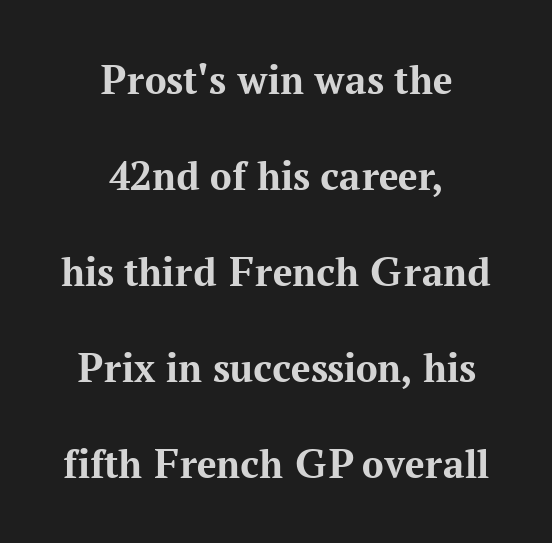
{"serif": "yes", "italic": "no", "bold": "yes", "weight": "bold", "width": "normal", "stroke_contrast": "medium", "x_height": "medium", "monospaced": "no", "underline": "no", "align": "center", "line_spacing": "loose", "line_spacing_ratio": 2.23, "letter_spacing": "normal", "letter_spacing_em": 0.0, "glyph_px": 43}
